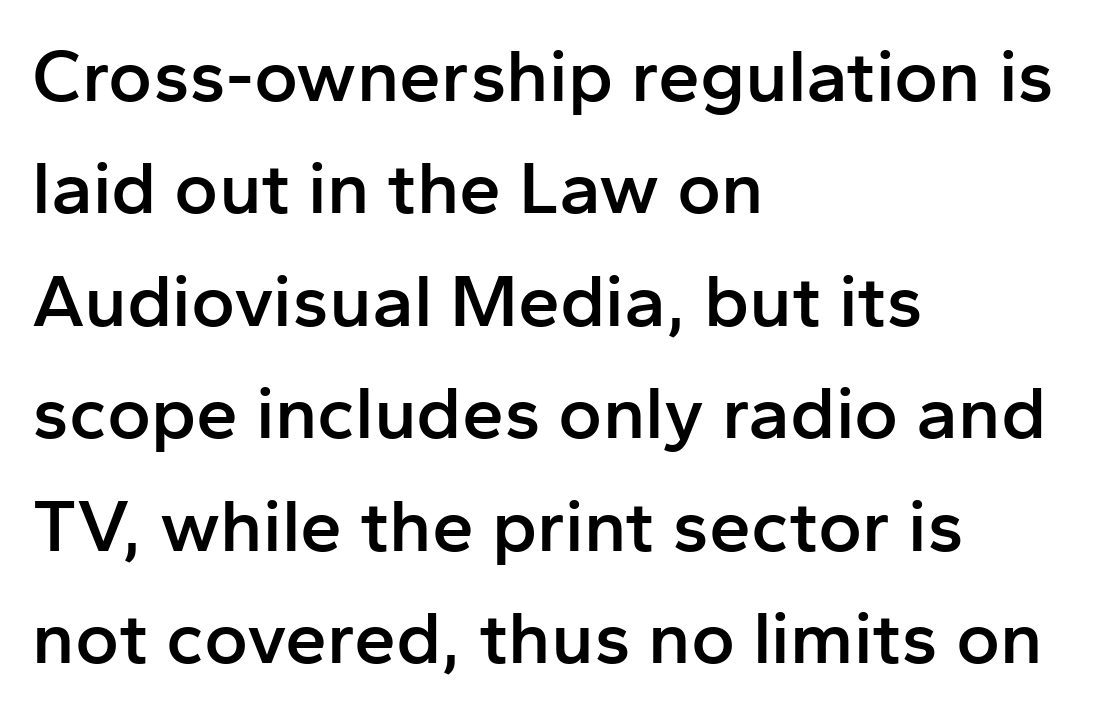
Evenly set lines give the paragraph a standard silhouette. Think of a printed novel: that variable character pitch is what you see here. These lines carry some extra weight — a demibold, not a full bold. Unlike a traditional serif, this face leaves its strokes unadorned. A clean baseline with only descenders dipping below it. There is no visible air inserted between adjacent glyphs.
